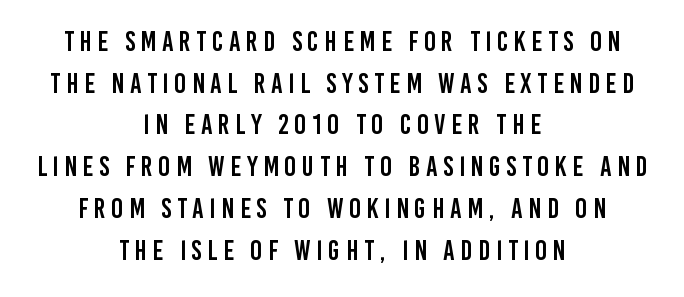
Here the designer chose a conventional face with non-uniform glyph widths. This is the regular roman posture of the typeface. Leading matches the norm, producing a regular column. Layout note: lines centered. Examine the stroke ends and you'll find no serifs.
